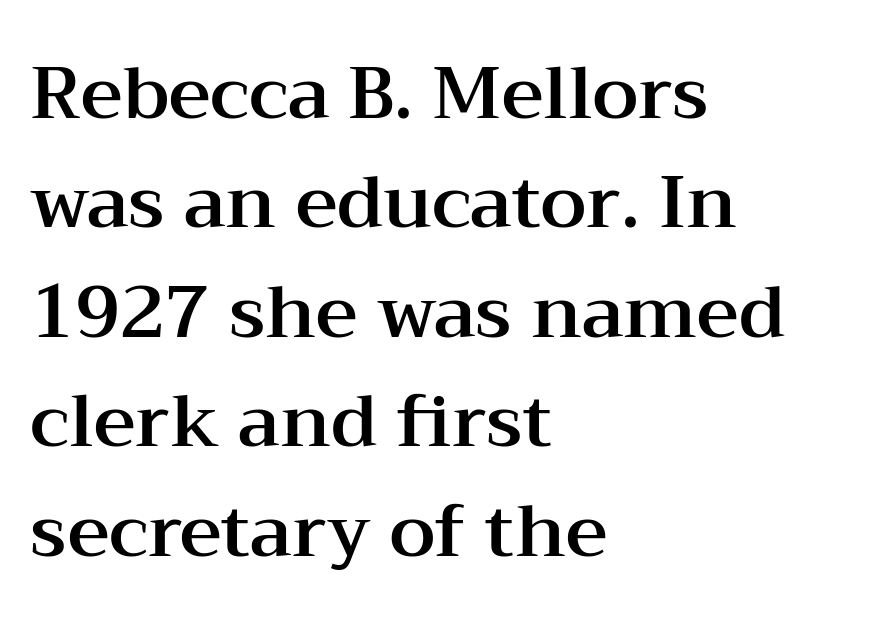
{"serif": "yes", "italic": "no", "width": "wide", "stroke_contrast": "medium", "x_height": "medium", "monospaced": "no", "underline": "no", "align": "left", "line_spacing": "normal", "line_spacing_ratio": 1.5, "letter_spacing": "normal", "letter_spacing_em": 0.0, "glyph_px": 73}
